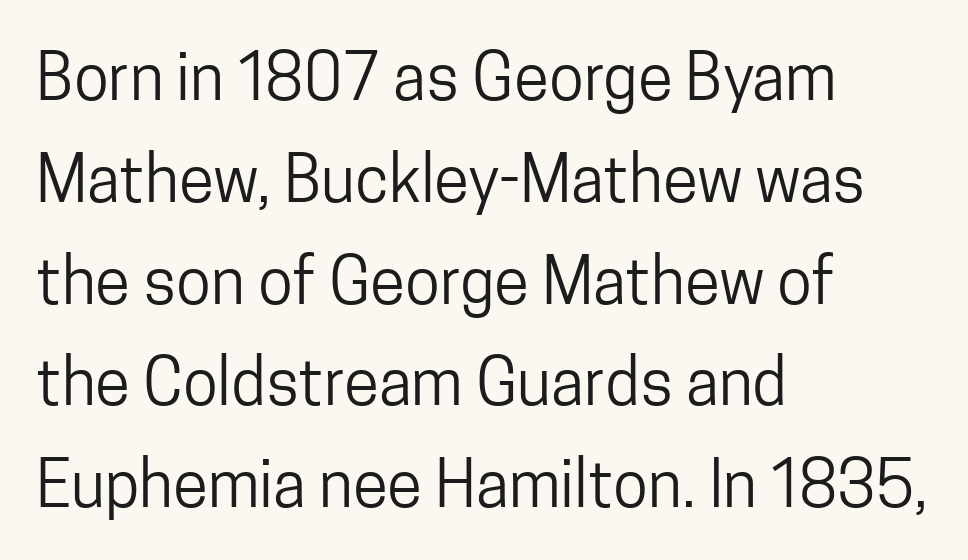
The image shows 64 px regular-weight, condensed sans-serif type, upright; set left-aligned, normal line spacing (1.59x), normal letter spacing, not underlined; low stroke contrast and a medium x-height.
